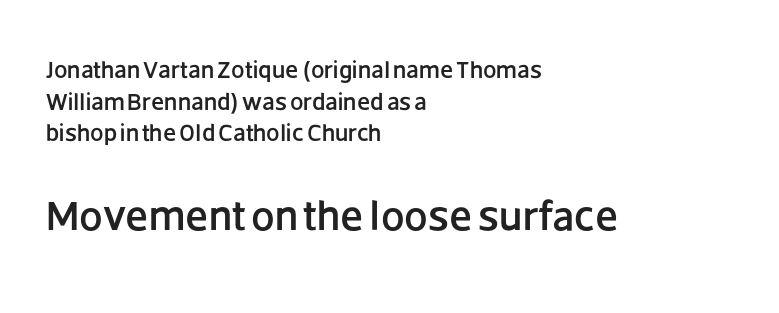
The image shows 42 px sans-serif type, upright; set left-aligned, normal line spacing (1.32x), normal letter spacing, not underlined; the second (bottom) block is 1.75x larger; low stroke contrast and a large x-height.
